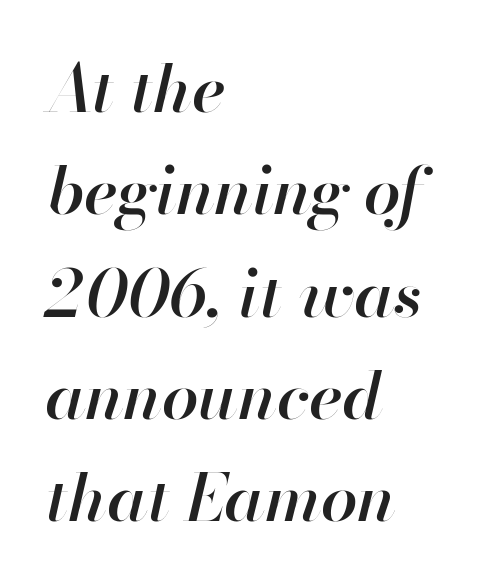
The foot of each line stays bare and open. Each letter keeps its own natural width here, so spacing adapts to shape. Looking at the ascenders, they clearly lean. The setting favours the left margin, as ordinary paragraphs usually do. The gaps between neighbouring characters are ordinary and unremarkable. The space between consecutive lines is moderate.
